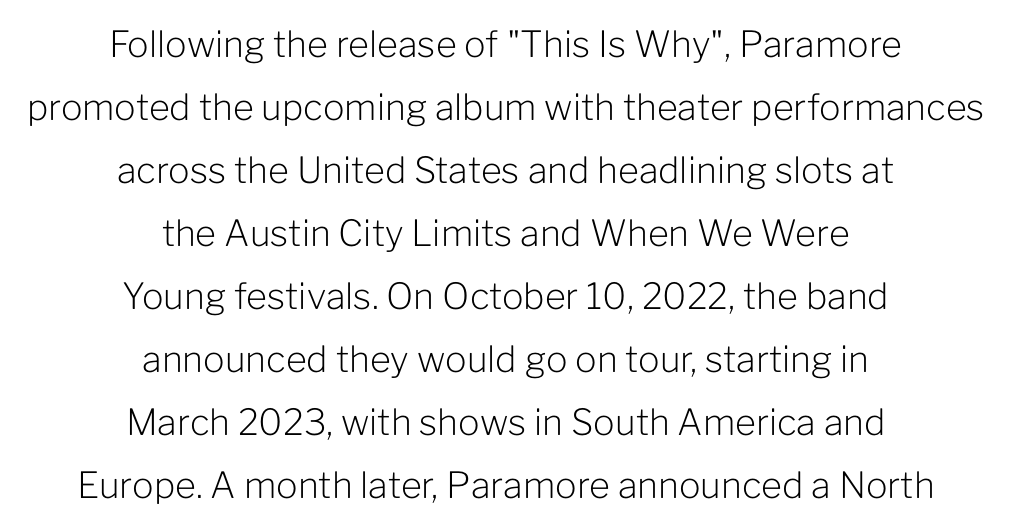
Q: Is the text bold? A: No.
Q: Is the text italic (slanted)? A: No, it is upright.
Q: Is the typeface a serif or a sans-serif typeface? A: Sans-serif.
Q: Is the text underlined? A: No.
Q: How is the paragraph aligned? A: Centered.
Q: Is the spacing between letters normal or unusually wide? A: Normal.
Q: Width (condensed, normal, or wide)? A: Normal.
Q: Stroke contrast? A: Low.
Q: x-height? A: Medium.
Q: Monospaced? A: No.
